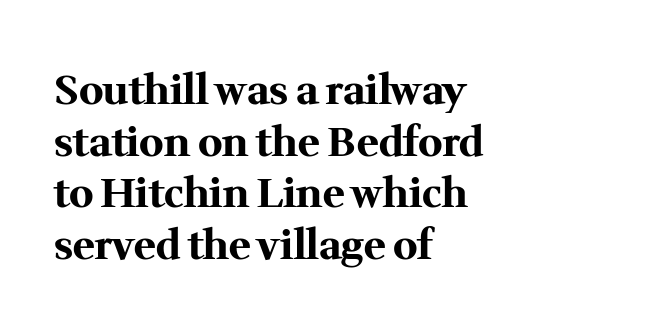
{"serif": "yes", "italic": "no", "bold": "yes", "weight": "bold", "width": "normal", "stroke_contrast": "medium", "x_height": "medium", "monospaced": "no", "underline": "no", "align": "left", "line_spacing": "normal", "line_spacing_ratio": 1.26, "letter_spacing": "normal", "letter_spacing_em": 0.0, "glyph_px": 41}
